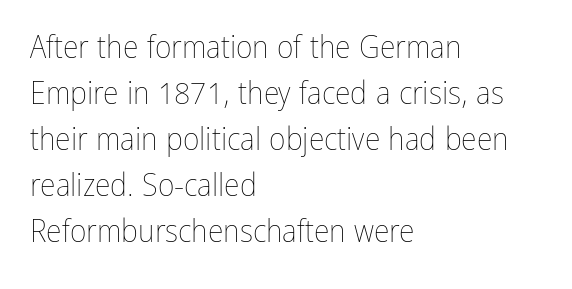
The image shows 32 px thin, condensed type, upright; set left-aligned, normal line spacing (1.44x), normal letter spacing, not underlined; low stroke contrast and a medium x-height.
